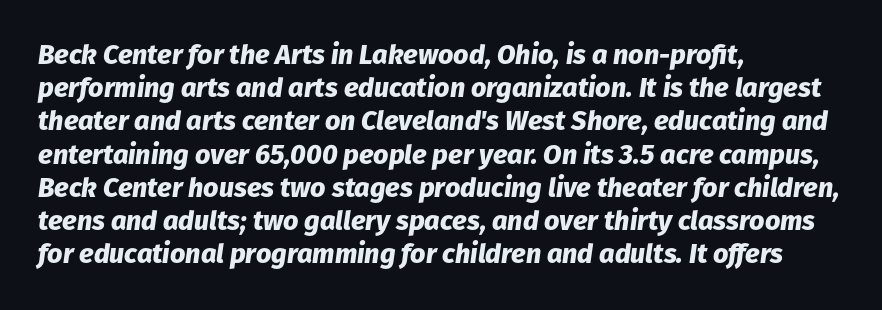
{"italic": "yes", "lean": "right", "slant_degrees": 8, "bold": "yes", "underline": "no", "align": "left", "line_spacing_ratio": 1.23, "letter_spacing": "normal", "letter_spacing_em": 0.0, "glyph_px": 27}
